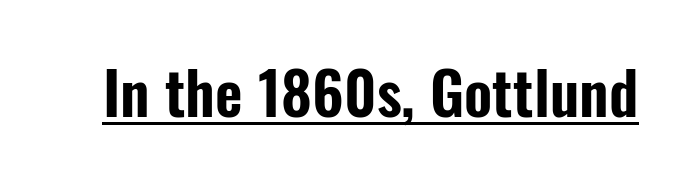
The lettering stays uniformly vertical, giving the passage a roman look. Compared with typical body copy, the letter spacing here is the same. Typographically, this falls in the sans-serif category. Underlined type.
